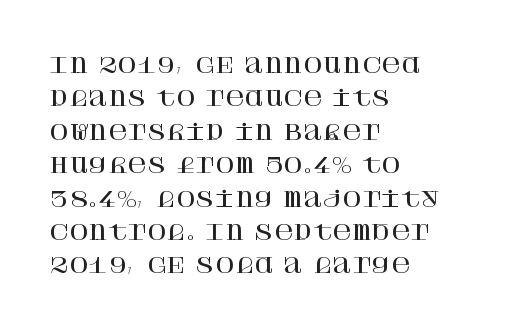
Q: Is the text italic (slanted)? A: No, it is upright.
Q: Is the text underlined? A: No.
Q: How is the paragraph aligned? A: Left-aligned.
Q: Is the spacing between letters normal or unusually wide? A: Normal.
Q: Is the spacing between lines tight, normal or loose? A: Normal.
